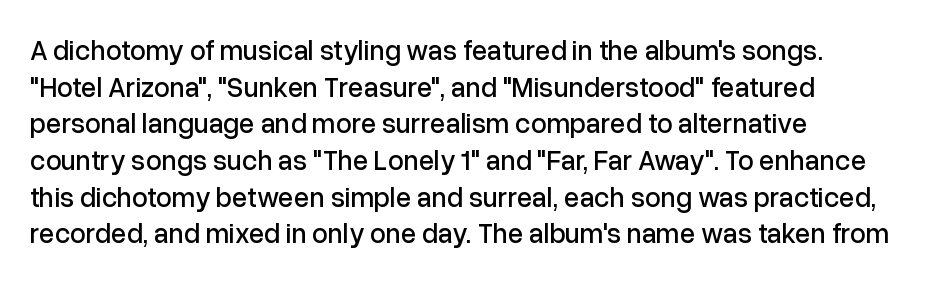
The image shows 28 px sans-serif type, upright; set left-aligned, normal line spacing (1.31x), normal letter spacing, not underlined; low stroke contrast and a medium x-height.
